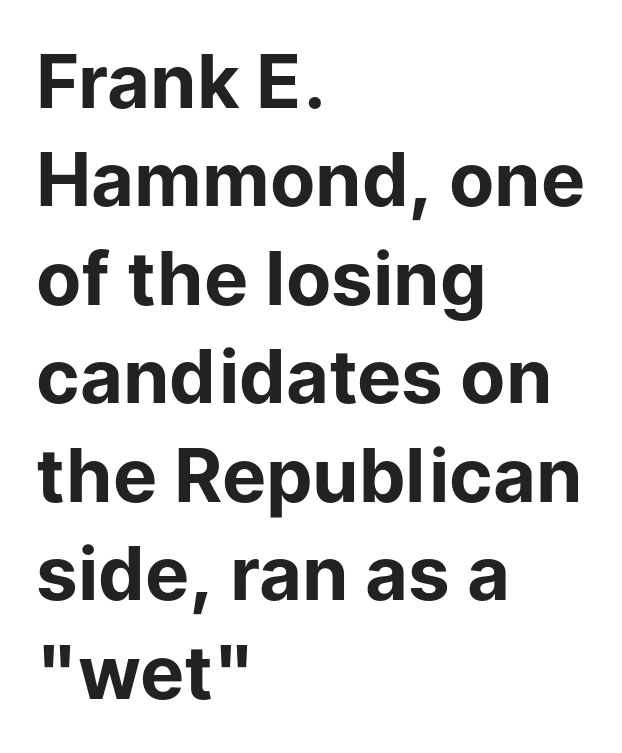
The image shows 74 px bold sans-serif type, upright; set left-aligned, normal line spacing (1.33x), normal letter spacing, not underlined; low stroke contrast and a medium x-height.
